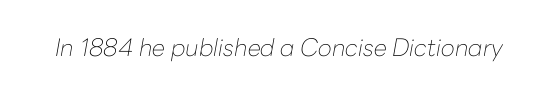
Q: Is the text bold? A: No.
Q: Is the text italic (slanted)? A: Yes, it leans right by about 10 degrees.
Q: Is the text underlined? A: No.
Q: Is the spacing between letters normal or unusually wide? A: Normal.
